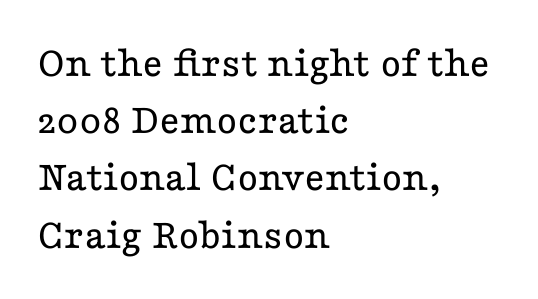
Q: Is the text bold? A: No.
Q: Is the text italic (slanted)? A: No, it is upright.
Q: Is the typeface a serif or a sans-serif typeface? A: Serif.
Q: Is the text underlined? A: No.
Q: How is the paragraph aligned? A: Left-aligned.
Q: Is the spacing between letters normal or unusually wide? A: Normal.
Q: Is the spacing between lines tight, normal or loose? A: Normal.
Q: Width (condensed, normal, or wide)? A: Wide.
Q: Stroke contrast? A: Low.
Q: x-height? A: Medium.
Q: Monospaced? A: No.
